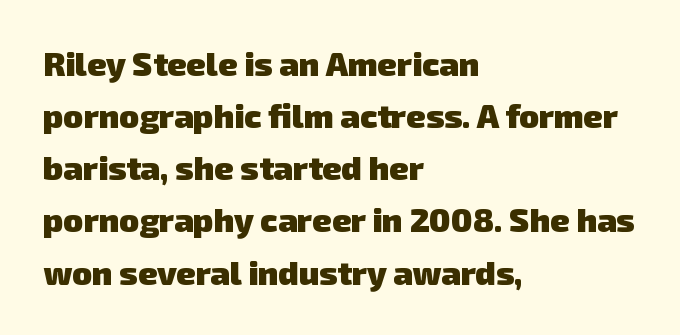
The image shows 33 px heavy sans-serif type; set left-aligned, normal line spacing (1.58x), normal letter spacing, not underlined; low stroke contrast and a medium x-height.
